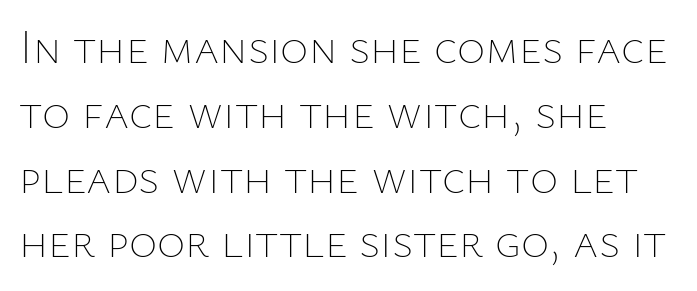
The letters advance in unequal steps, a hallmark of proportional type. Tall strokes in this sample are plumb rather than angled. Each stroke keeps to a modest, everyday thickness or less. Here the glyphs are tracked normally, forming tight word shapes.
